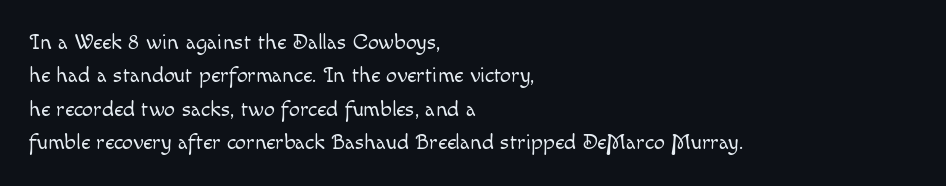
Q: Is the text bold? A: No.
Q: Is the text italic (slanted)? A: No, it is upright.
Q: Is the text underlined? A: No.
Q: How is the paragraph aligned? A: Left-aligned.
Q: Is the spacing between letters normal or unusually wide? A: Normal.
Q: Is the spacing between lines tight, normal or loose? A: Normal.
